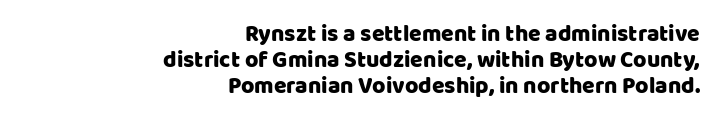
The leading is snug, giving the passage a crowded texture. This sample is right-justified, so line beginnings fall wherever the words allow. Each row of text sits above clean, open space. It's the straight-up-and-down kind of type. Between one letter and the next there's only the usual sliver of space.
